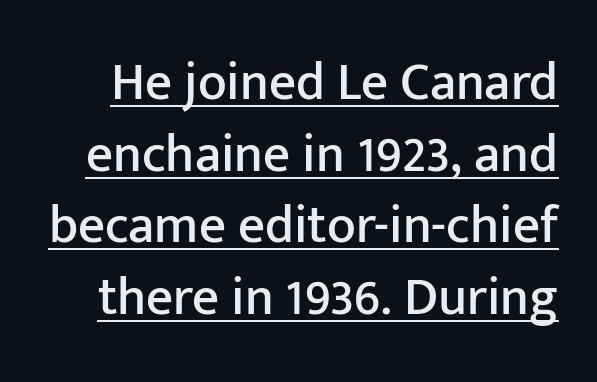
These lines are rendered in a variable-pitch font. Does the type have serifs? No, each stem ends abruptly. Does a line run under the words? Yes, clearly. The block of text has a typical density, with ordinary space between rows. The lettering stays uniformly vertical, giving the passage a roman look.
